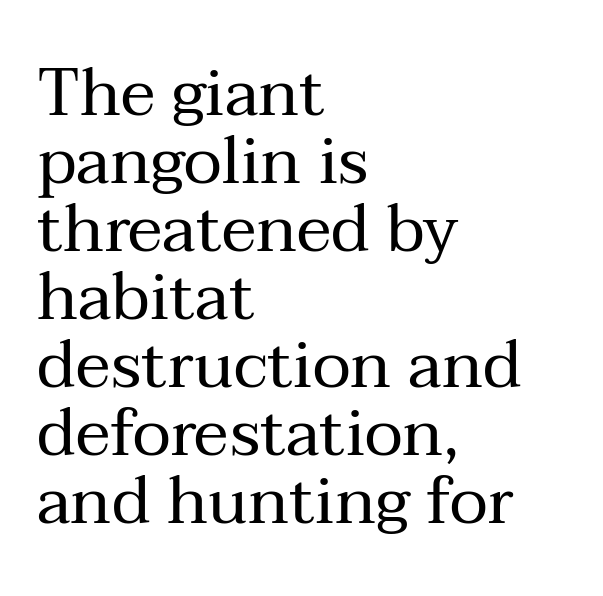
Unlike italic type, these characters show no tilt at all. To sum up the face: it has serifs. Default kerning and tracking; the words read as compact shapes. Does the leading feel generous? Not at all — it's pinched.
